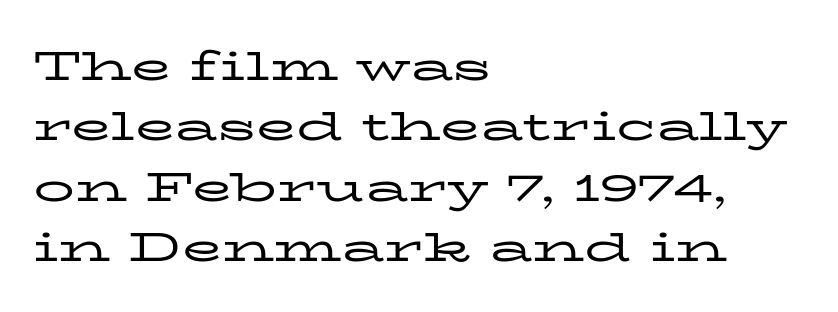
The image shows 41 px regular-weight, wide serif type, upright; set left-aligned, normal line spacing (1.47x), normal letter spacing, not underlined; low stroke contrast and a medium x-height.
